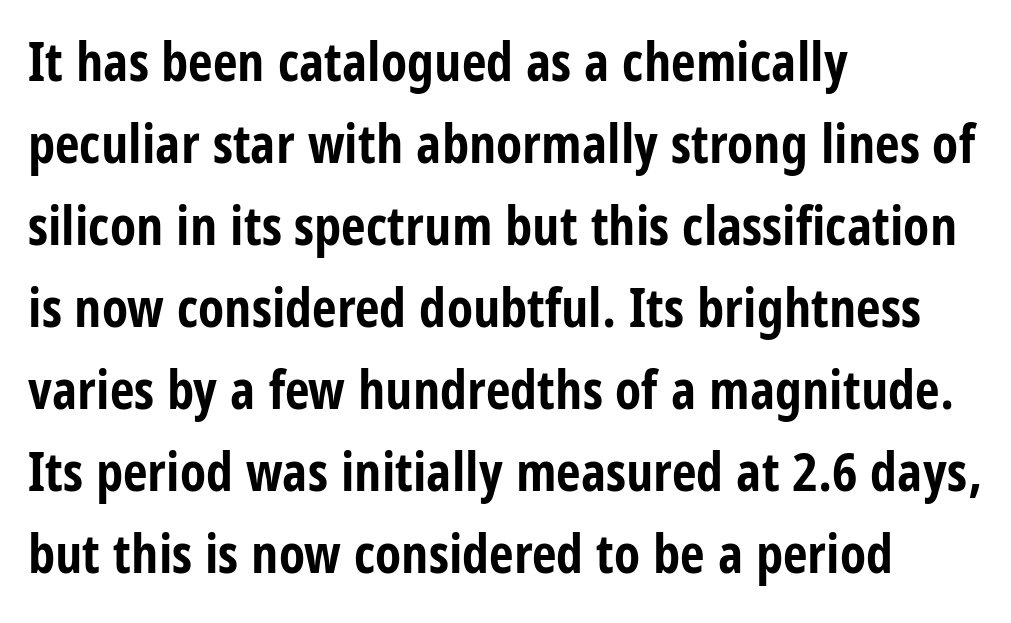
{"serif": "no", "italic": "no", "bold": "yes", "weight": "bold", "width": "condensed", "stroke_contrast": "low", "x_height": "large", "monospaced": "no", "underline": "no", "align": "left", "line_spacing": "normal", "line_spacing_ratio": 1.52, "letter_spacing": "normal", "letter_spacing_em": 0.0, "glyph_px": 54}
